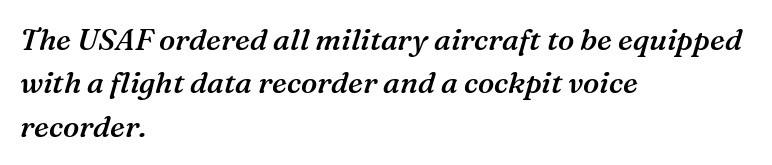
{"serif": "yes", "italic": "yes", "lean": "right", "slant_degrees": 16, "bold": "semi", "weight": "semibold", "width": "normal", "stroke_contrast": "medium", "x_height": "medium", "monospaced": "no", "underline": "no", "align": "left", "line_spacing": "normal", "line_spacing_ratio": 1.45, "letter_spacing": "normal", "letter_spacing_em": 0.0, "glyph_px": 30}
